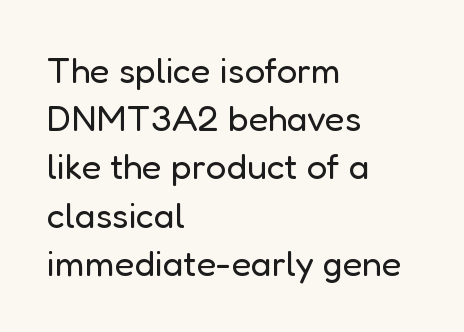
{"serif": "no", "italic": "no", "bold": "no", "weight": "regular", "width": "normal", "stroke_contrast": "low", "x_height": "medium", "monospaced": "no", "underline": "no", "align": "left", "line_spacing": "normal", "line_spacing_ratio": 1.34, "letter_spacing": "normal", "letter_spacing_em": 0.0, "glyph_px": 36}
